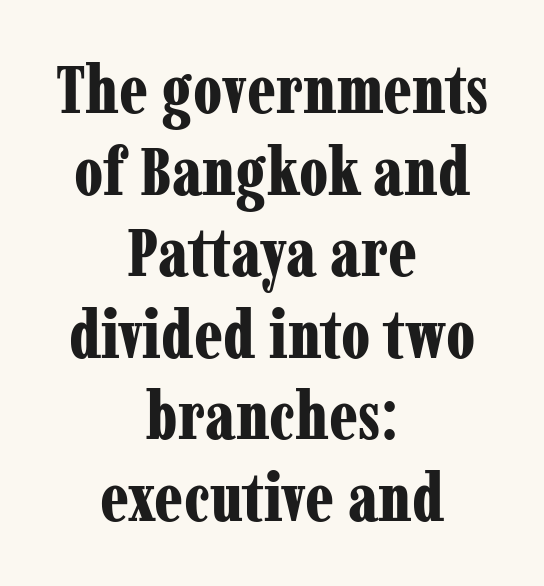
Q: Is the text bold? A: Yes.
Q: Is the text italic (slanted)? A: No, it is upright.
Q: Is the typeface a serif or a sans-serif typeface? A: Serif.
Q: Is the text underlined? A: No.
Q: How is the paragraph aligned? A: Centered.
Q: Is the spacing between letters normal or unusually wide? A: Normal.
Q: Width (condensed, normal, or wide)? A: Condensed.
Q: Stroke contrast? A: Low.
Q: x-height? A: Medium.
Q: Monospaced? A: No.
